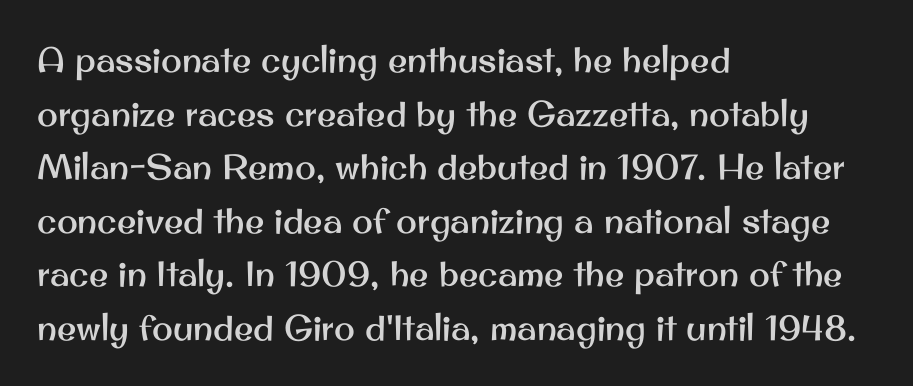
The image shows 35 px sans-serif type, upright; set left-aligned, normal line spacing (1.53x), normal letter spacing, not underlined; medium stroke contrast and a small x-height.
